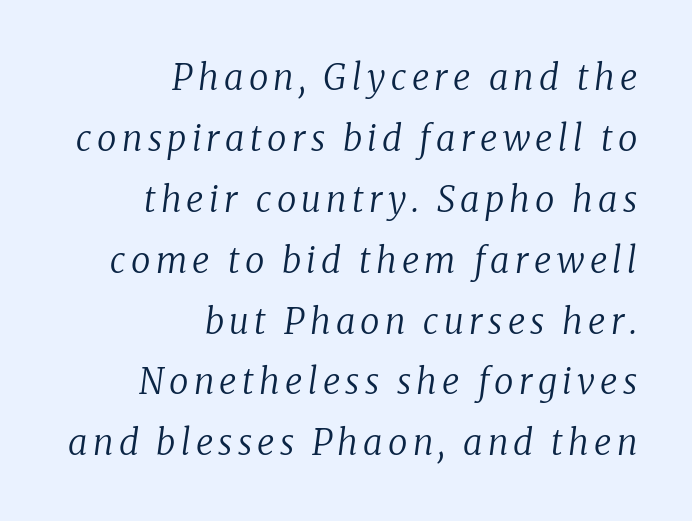
The image shows 35 px regular-weight serif type, italic (leaning right); set right-aligned, line spacing 1.74x, not underlined; low stroke contrast and a medium x-height.
